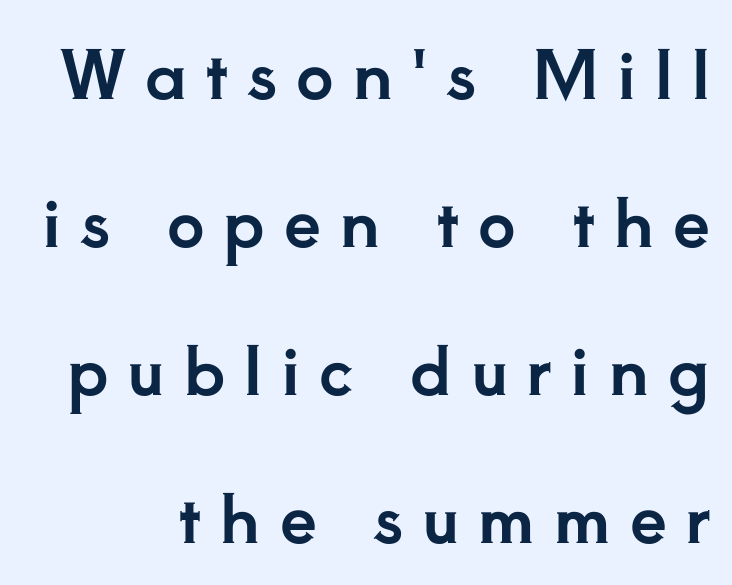
The specimen reads as upright at a glance. The rendering uses natural spacing where letterforms have individual widths. Glance below the letters and you will spot only blank space. The letterforms stand isolated, each surrounded by extra space.
